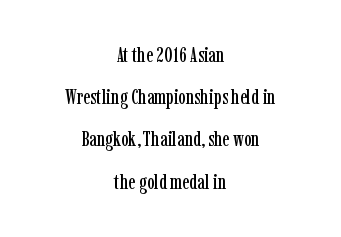
Q: Is the text italic (slanted)? A: No, it is upright.
Q: Is the text underlined? A: No.
Q: How is the paragraph aligned? A: Centered.
Q: Is the spacing between letters normal or unusually wide? A: Normal.
Q: Is the spacing between lines tight, normal or loose? A: Loose.
